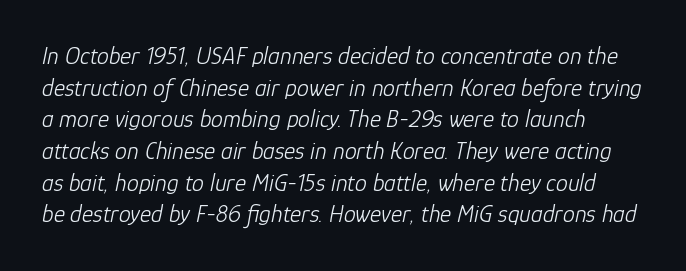
Q: Is the text bold? A: No.
Q: Is the text italic (slanted)? A: Yes, it leans right by about 12 degrees.
Q: Is the text underlined? A: No.
Q: Is the spacing between letters normal or unusually wide? A: Normal.
Q: Is the spacing between lines tight, normal or loose? A: Normal.
